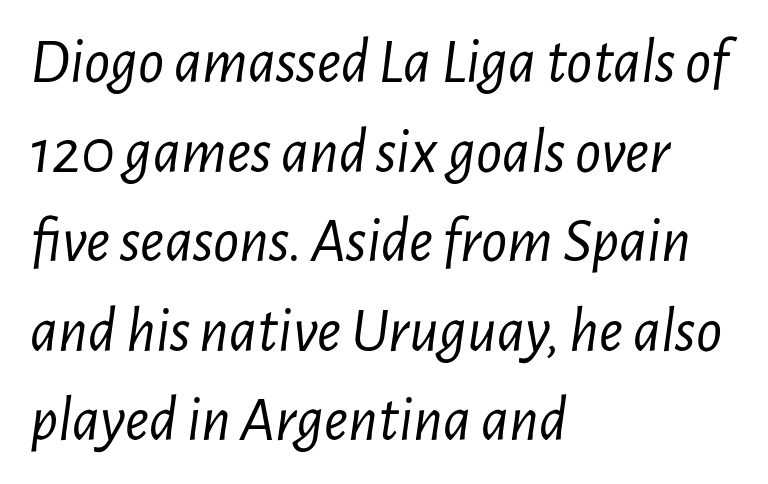
{"italic": "yes", "lean": "right", "slant_degrees": 7, "bold": "no", "weight": "light", "width": "condensed", "stroke_contrast": "low", "x_height": "medium", "monospaced": "no", "underline": "no", "align": "left", "line_spacing": "normal", "line_spacing_ratio": 1.4, "letter_spacing": "normal", "letter_spacing_em": 0.0, "glyph_px": 64}
